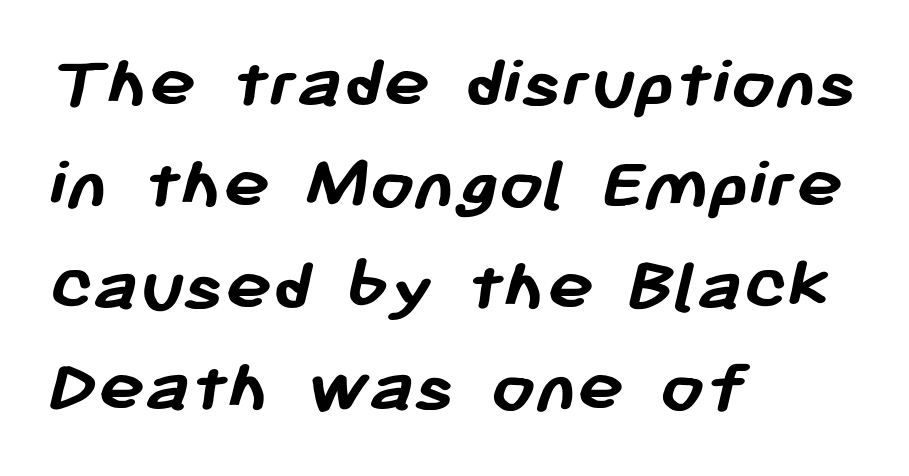
The image shows 78 px semibold sans-serif type; set left-aligned, normal line spacing (1.3x), normal letter spacing, not underlined; low stroke contrast and a medium x-height.
